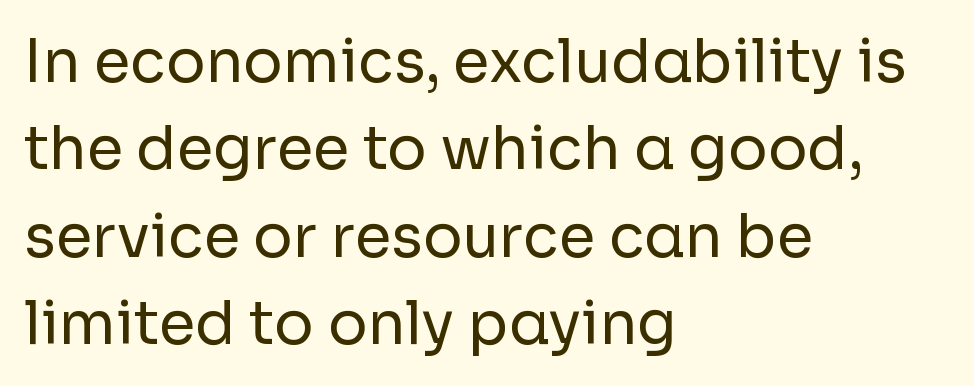
Every row of glyphs begins at an identical x-position on the left. You can tell from the bare stems that sans-serif type was used. Is the type heavy? It reads as light-to-regular instead. Letter spacing: default.
